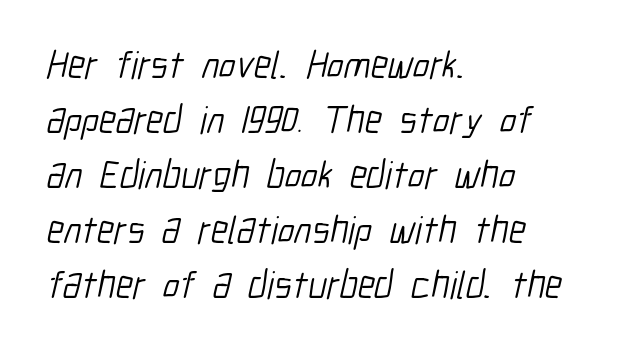
The image shows 39 px light, condensed sans-serif type; set left-aligned, normal line spacing (1.41x), normal letter spacing, not underlined; low stroke contrast and a medium x-height.
